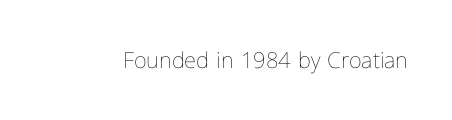
{"italic": "no", "bold": "no", "underline": "no", "letter_spacing": "normal", "letter_spacing_em": 0.0, "glyph_px": 22}
